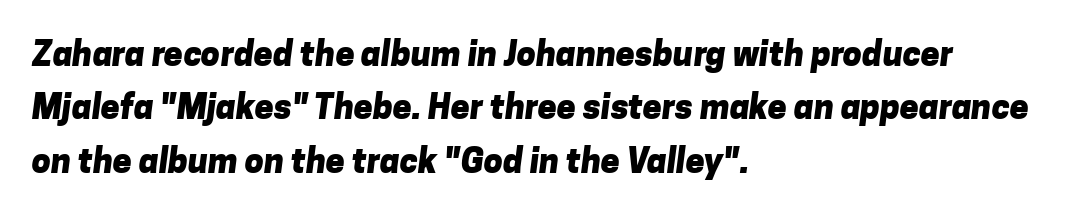
These lines stack with their left ends in a neat column. What stands out about the letter spacing? Nothing — it is the standard amount. Type style note: lacks serifs. Character widths vary here, with narrow letters taking less room than wide ones. Honestly, there is no underline to notice here at all.
